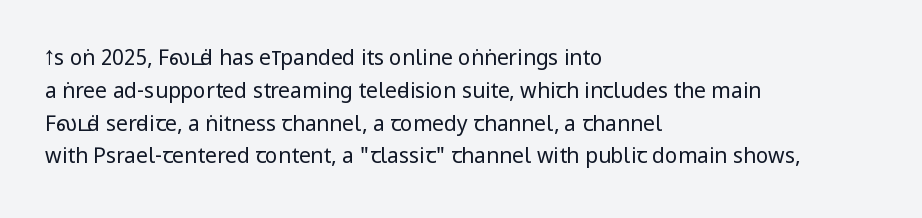
{"italic": "no", "bold": "no", "underline": "no", "align": "left", "line_spacing": "normal", "line_spacing_ratio": 1.56, "letter_spacing": "normal", "letter_spacing_em": 0.0, "glyph_px": 21}
